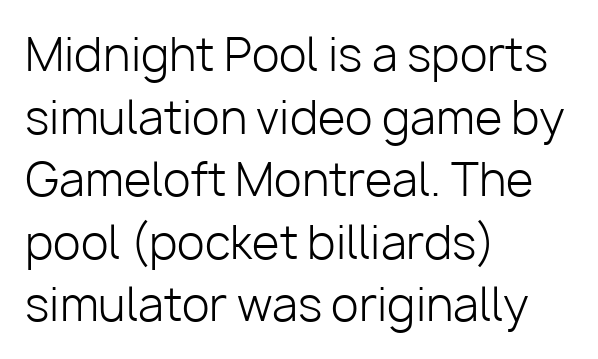
Q: Is the text bold? A: No.
Q: Is the text italic (slanted)? A: No, it is upright.
Q: Is the typeface a serif or a sans-serif typeface? A: Sans-serif.
Q: Is the text underlined? A: No.
Q: How is the paragraph aligned? A: Left-aligned.
Q: Is the spacing between letters normal or unusually wide? A: Normal.
Q: Is the spacing between lines tight, normal or loose? A: Normal.
Q: Width (condensed, normal, or wide)? A: Normal.
Q: Stroke contrast? A: Low.
Q: x-height? A: Medium.
Q: Monospaced? A: No.
